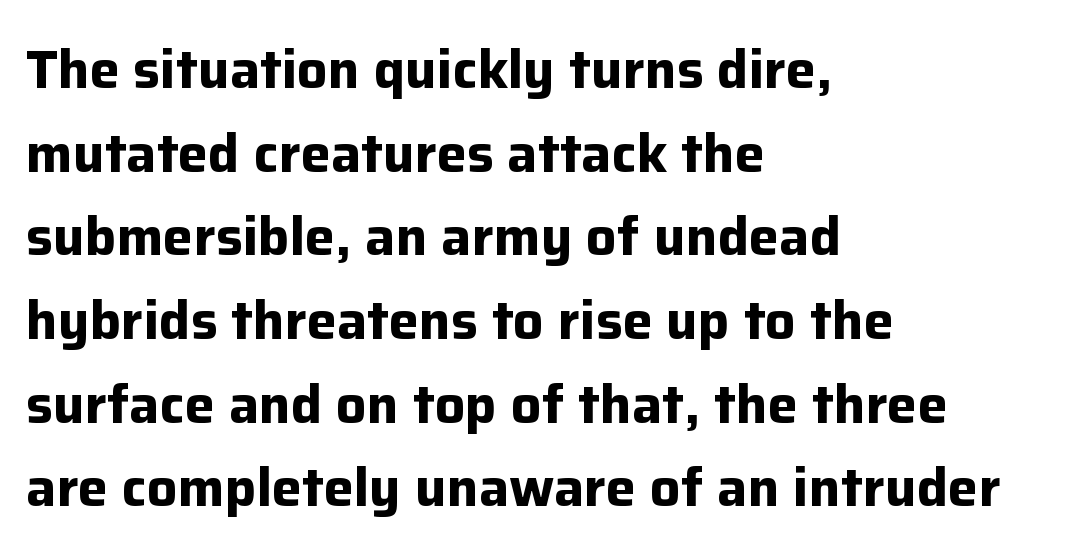
{"serif": "no", "italic": "no", "bold": "yes", "weight": "bold", "width": "normal", "stroke_contrast": "low", "x_height": "medium", "monospaced": "no", "underline": "no", "align": "left", "line_spacing": "normal", "line_spacing_ratio": 1.55, "letter_spacing": "normal", "letter_spacing_em": 0.0, "glyph_px": 54}
